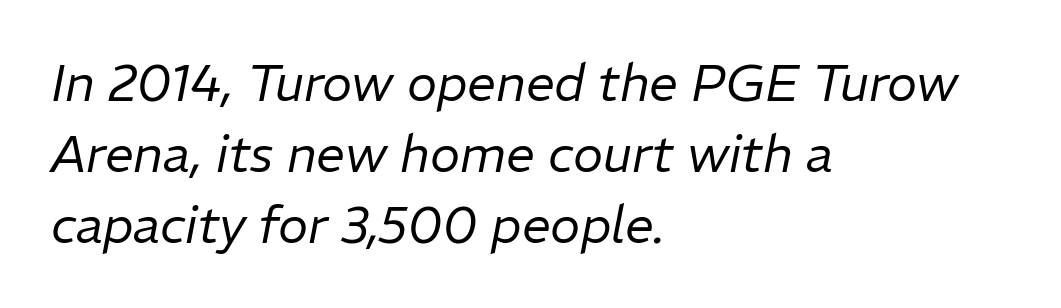
Words float on clear page, feet unadorned. Look at the tracking — it's just the regular setting, nothing added. An italicized treatment has been applied to the whole sample. The face looks like a standard text weight, possibly lighter.
